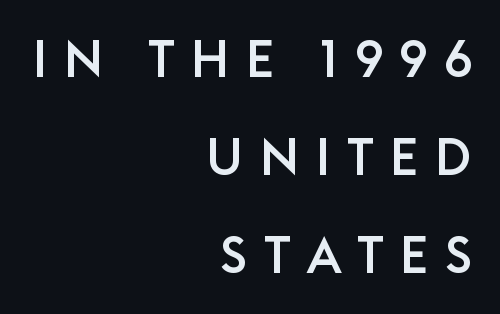
In terms of posture, this sample is upright. The gap between lines stays unmarked. Horizontal alignment here is rightward, an uncommon choice for prose. Students, note that the glyphs here are deliberately spaced far apart. Rows of type keep a wide berth in the vertical direction. Typographically, this falls in the sans-serif category.
